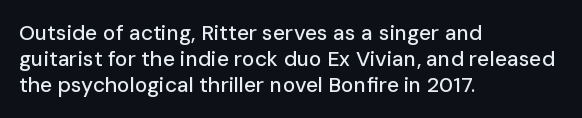
{"italic": "no", "underline": "no", "align": "left", "line_spacing_ratio": 1.23, "letter_spacing": "normal", "letter_spacing_em": 0.0, "glyph_px": 21}
